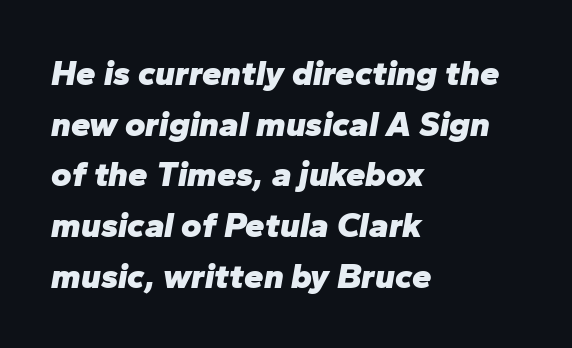
Q: Is the text bold? A: Yes.
Q: Is the text italic (slanted)? A: Yes, it leans right by about 10 degrees.
Q: Is the text underlined? A: No.
Q: How is the paragraph aligned? A: Left-aligned.
Q: Is the spacing between letters normal or unusually wide? A: Normal.
Q: Is the spacing between lines tight, normal or loose? A: Normal.
Q: Width (condensed, normal, or wide)? A: Normal.
Q: Stroke contrast? A: Low.
Q: x-height? A: Medium.
Q: Monospaced? A: No.
